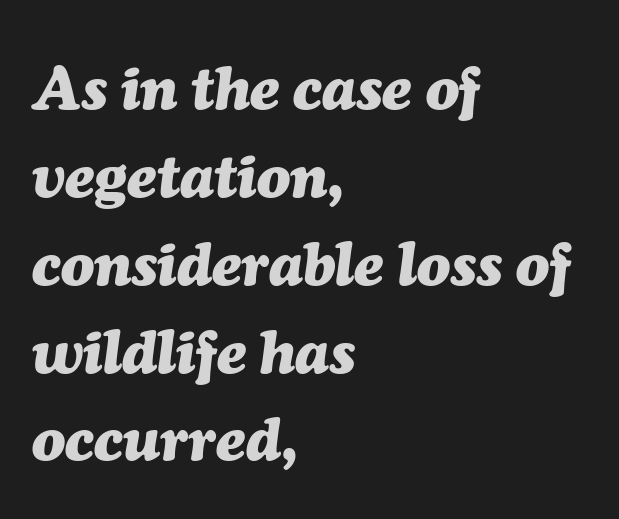
Q: Is the text bold? A: Yes.
Q: Is the text italic (slanted)? A: Yes, it leans right by about 7 degrees.
Q: Is the text underlined? A: No.
Q: How is the paragraph aligned? A: Left-aligned.
Q: Is the spacing between letters normal or unusually wide? A: Normal.
Q: Is the spacing between lines tight, normal or loose? A: Normal.
Q: Width (condensed, normal, or wide)? A: Normal.
Q: Stroke contrast? A: Medium.
Q: x-height? A: Medium.
Q: Monospaced? A: No.
